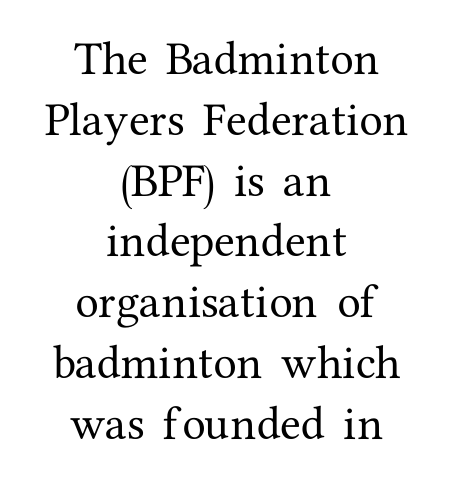
Q: Is the text italic (slanted)? A: No, it is upright.
Q: Is the typeface a serif or a sans-serif typeface? A: Serif.
Q: Is the text underlined? A: No.
Q: How is the paragraph aligned? A: Centered.
Q: Is the spacing between letters normal or unusually wide? A: Normal.
Q: Is the spacing between lines tight, normal or loose? A: Normal.
Q: Width (condensed, normal, or wide)? A: Normal.
Q: Stroke contrast? A: Medium.
Q: x-height? A: Medium.
Q: Monospaced? A: No.
